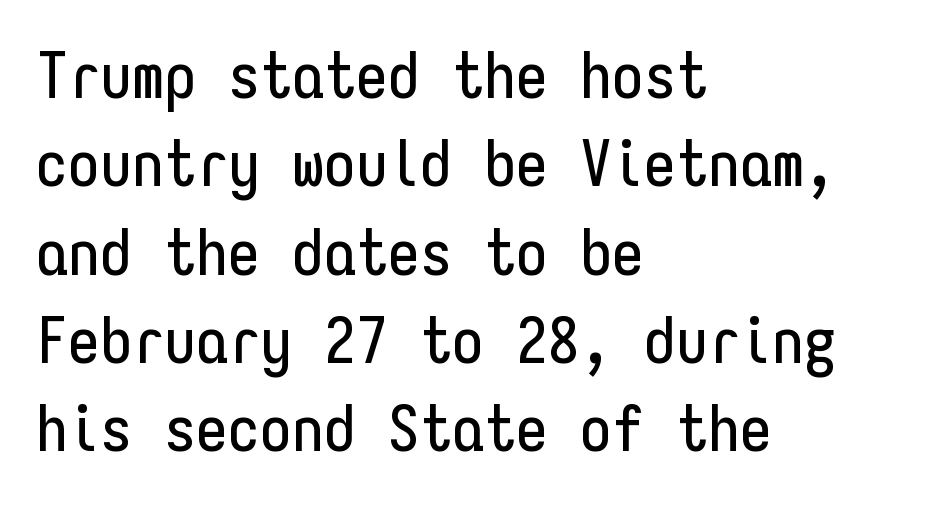
{"serif": "no", "italic": "no", "width": "condensed", "stroke_contrast": "low", "x_height": "medium", "monospaced": "yes", "underline": "no", "align": "left", "line_spacing": "normal", "line_spacing_ratio": 1.38, "letter_spacing": "normal", "letter_spacing_em": 0.0, "glyph_px": 64}
